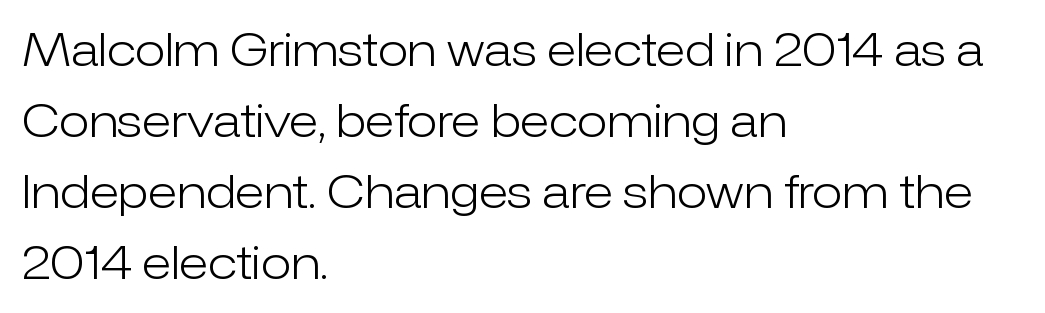
Q: Is the text bold? A: No.
Q: Is the text italic (slanted)? A: No, it is upright.
Q: Is the typeface a serif or a sans-serif typeface? A: Sans-serif.
Q: Is the text underlined? A: No.
Q: How is the paragraph aligned? A: Left-aligned.
Q: Is the spacing between letters normal or unusually wide? A: Normal.
Q: Is the spacing between lines tight, normal or loose? A: Normal.
Q: Width (condensed, normal, or wide)? A: Normal.
Q: Stroke contrast? A: Low.
Q: x-height? A: Medium.
Q: Monospaced? A: No.
